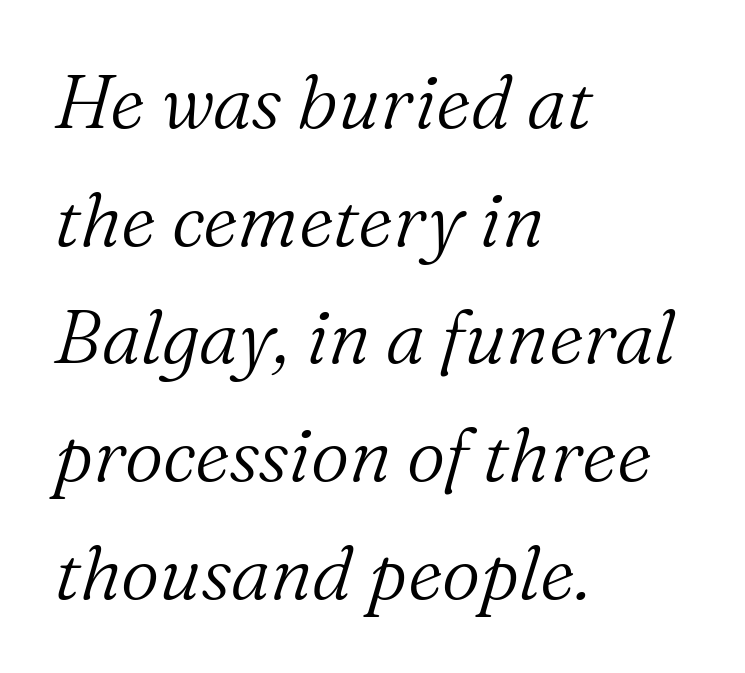
{"serif": "yes", "italic": "yes", "lean": "right", "slant_degrees": 16, "bold": "no", "weight": "light", "width": "normal", "stroke_contrast": "medium", "x_height": "medium", "monospaced": "no", "underline": "no", "align": "left", "line_spacing": "normal", "line_spacing_ratio": 1.57, "letter_spacing": "normal", "letter_spacing_em": 0.0, "glyph_px": 75}
